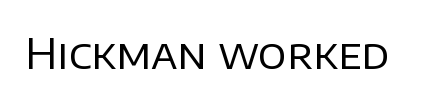
The image shows 42 px regular-weight sans-serif type, upright; set normal letter spacing, not underlined; low stroke contrast and a large x-height.
